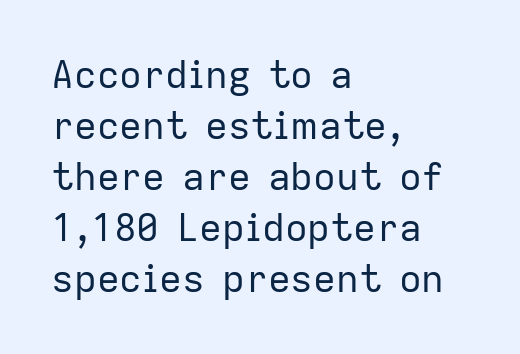
The image shows 38 px regular-weight sans-serif type, upright; set left-aligned, normal line spacing (1.34x), normal letter spacing, not underlined; low stroke contrast and a medium x-height.
